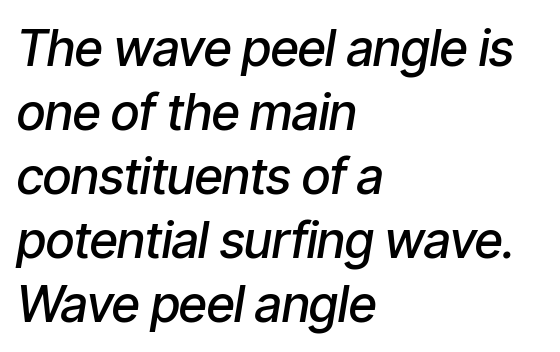
The letterforms sit shoulder to shoulder at normal distance. The axis of the letterforms is tilted away from vertical. Casual observation: everything's shoved over to the left. Strokes here are thickened, but only to semibold level.
